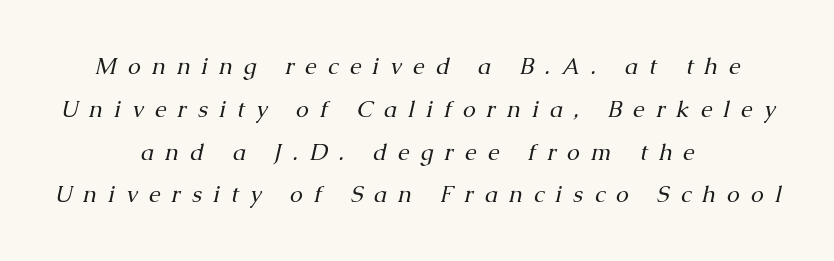
Q: Is the text bold? A: No.
Q: Is the text italic (slanted)? A: Yes, it leans right by about 13 degrees.
Q: Is the text underlined? A: No.
Q: How is the paragraph aligned? A: Centered.
Q: Is the spacing between letters normal or unusually wide? A: Unusually wide.
